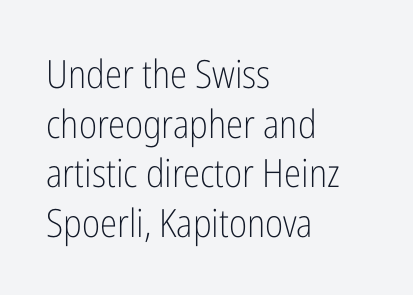
Q: Is the text bold? A: No.
Q: Is the text italic (slanted)? A: No, it is upright.
Q: Is the typeface a serif or a sans-serif typeface? A: Sans-serif.
Q: Is the text underlined? A: No.
Q: How is the paragraph aligned? A: Left-aligned.
Q: Is the spacing between letters normal or unusually wide? A: Normal.
Q: Is the spacing between lines tight, normal or loose? A: Normal.
Q: Width (condensed, normal, or wide)? A: Condensed.
Q: Stroke contrast? A: Low.
Q: x-height? A: Medium.
Q: Monospaced? A: No.
